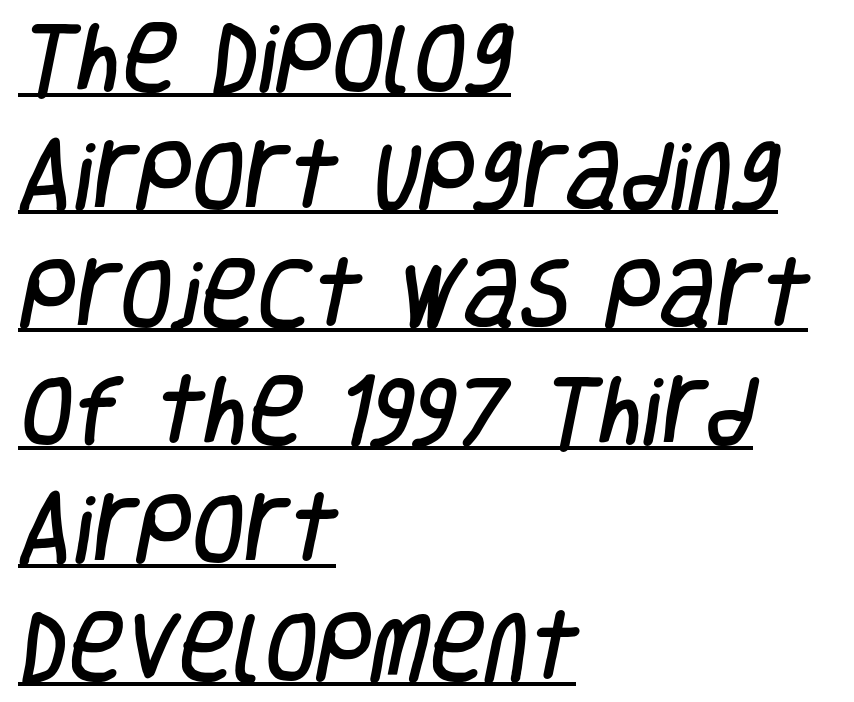
Somebody hit Ctrl+U on this one — the words are underlined. The passage shown stacks its lines at a standard gap. Does the copy run flush right? No — it runs flush left. The type is set solid horizontally, with unmodified tracking. Serif or sans? Sans — the stroke terminals are bare. Spacing verdict: proportional, widths tailored to each character.
